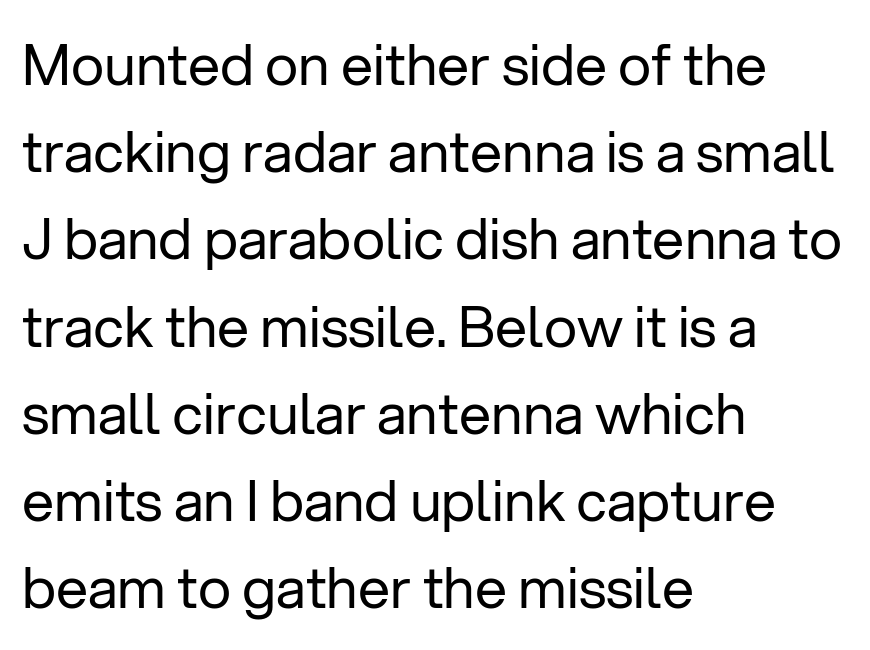
Q: Is the text bold? A: No.
Q: Is the text italic (slanted)? A: No, it is upright.
Q: Is the typeface a serif or a sans-serif typeface? A: Sans-serif.
Q: Is the text underlined? A: No.
Q: How is the paragraph aligned? A: Left-aligned.
Q: Is the spacing between letters normal or unusually wide? A: Normal.
Q: Is the spacing between lines tight, normal or loose? A: Normal.
Q: Width (condensed, normal, or wide)? A: Normal.
Q: Stroke contrast? A: Low.
Q: x-height? A: Medium.
Q: Monospaced? A: No.
